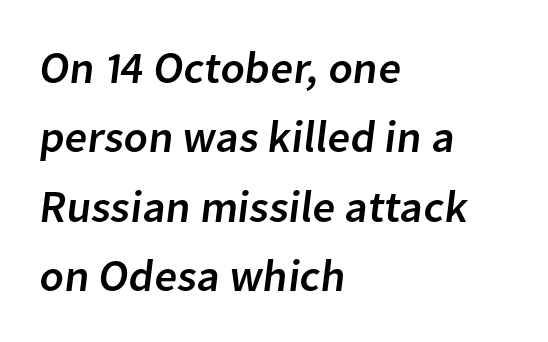
{"serif": "no", "width": "normal", "stroke_contrast": "low", "x_height": "medium", "monospaced": "no", "underline": "no", "align": "left", "line_spacing": "normal", "line_spacing_ratio": 1.54, "letter_spacing": "normal", "letter_spacing_em": 0.0, "glyph_px": 45}
